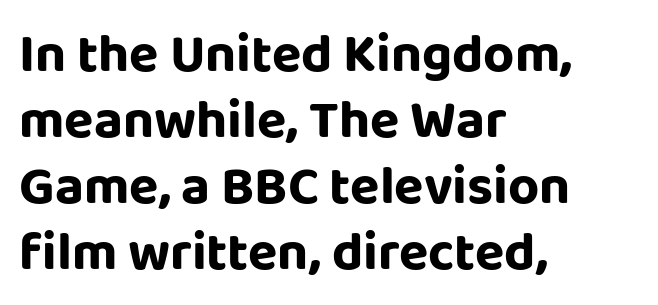
The image shows 54 px sans-serif type, upright; set left-aligned, line spacing 1.22x, normal letter spacing, not underlined; low stroke contrast and a large x-height.
